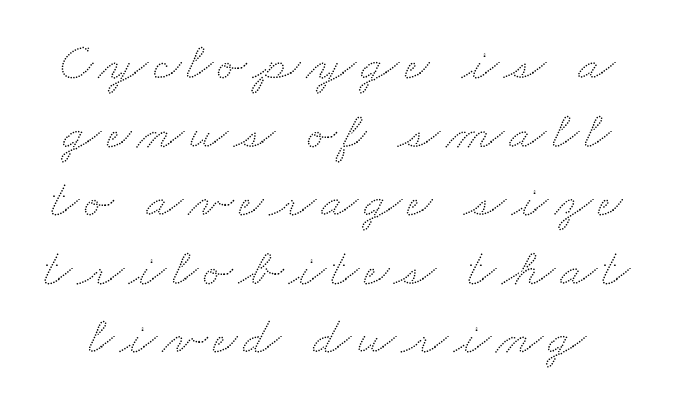
{"width": "wide", "stroke_contrast": "low", "x_height": "small", "monospaced": "no", "underline": "no", "line_spacing": "normal", "line_spacing_ratio": 1.27, "glyph_px": 54}
